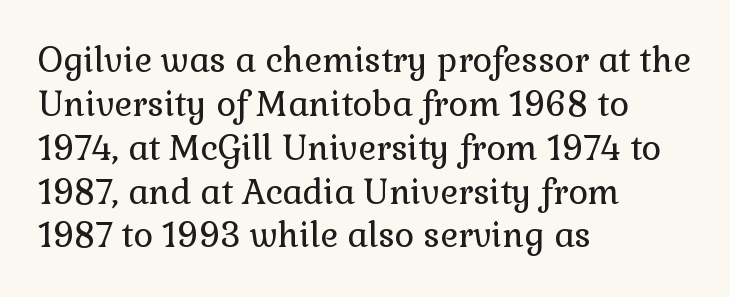
Layout note: lines flush left. Is this a sans? No — the strokes have serifs. No extra ink here — the face is not bold. Whoever set this chose a conventional vertical rhythm. The specimen omits any rule beneath the text block's lines.
